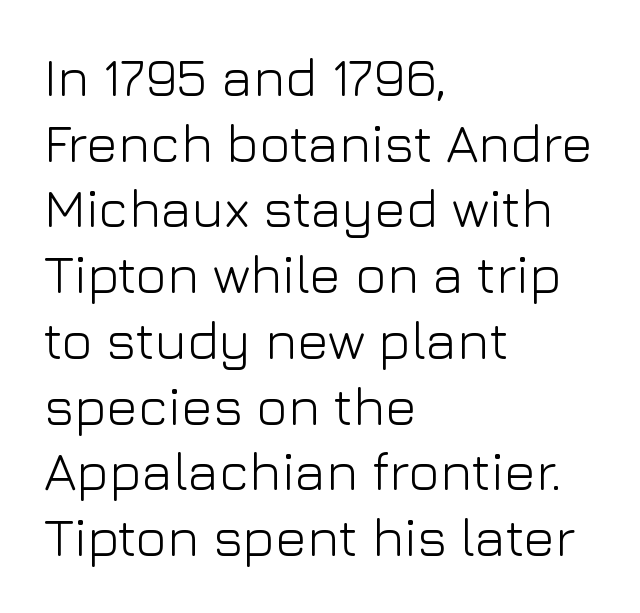
Q: Is the text bold? A: No.
Q: Is the text italic (slanted)? A: No, it is upright.
Q: Is the typeface a serif or a sans-serif typeface? A: Sans-serif.
Q: Is the text underlined? A: No.
Q: How is the paragraph aligned? A: Left-aligned.
Q: Is the spacing between letters normal or unusually wide? A: Normal.
Q: Width (condensed, normal, or wide)? A: Normal.
Q: Stroke contrast? A: Low.
Q: x-height? A: Medium.
Q: Monospaced? A: No.
